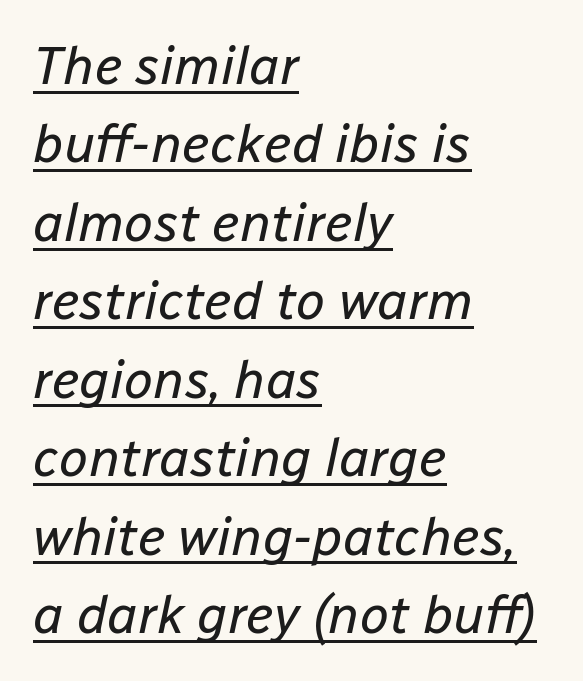
Q: Is the text bold? A: No.
Q: Is the text italic (slanted)? A: Yes, it leans right by about 12 degrees.
Q: Is the text underlined? A: Yes.
Q: How is the paragraph aligned? A: Left-aligned.
Q: Is the spacing between letters normal or unusually wide? A: Normal.
Q: Is the spacing between lines tight, normal or loose? A: Normal.
Q: Width (condensed, normal, or wide)? A: Normal.
Q: Stroke contrast? A: Low.
Q: x-height? A: Medium.
Q: Monospaced? A: No.
